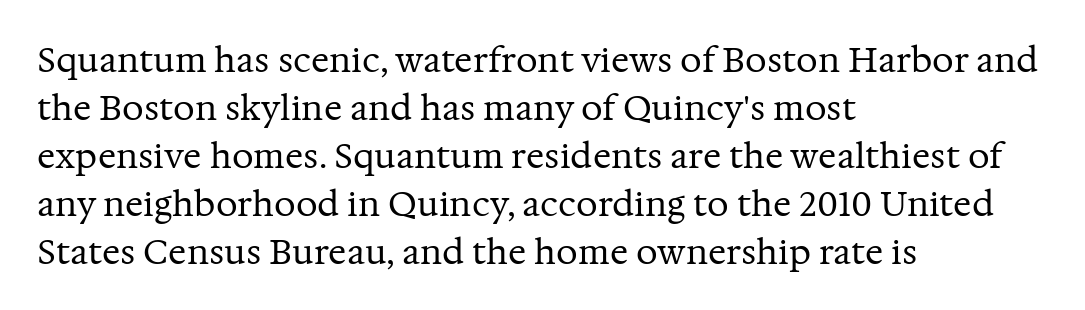
The image shows 34 px regular-weight serif type, upright; set left-aligned, normal line spacing (1.41x), normal letter spacing, not underlined; medium stroke contrast and a medium x-height.
